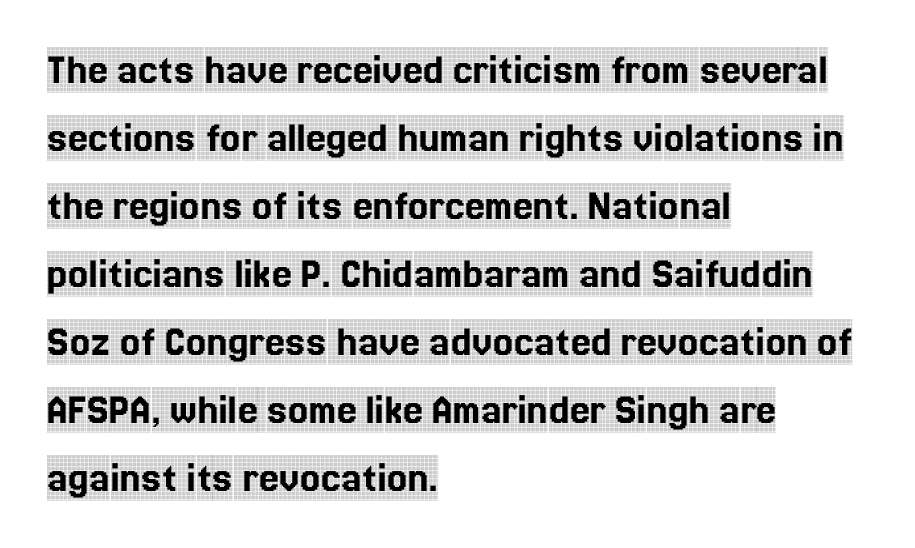
Q: Is the text italic (slanted)? A: No, it is upright.
Q: Is the typeface a serif or a sans-serif typeface? A: Serif.
Q: Is the text underlined? A: No.
Q: How is the paragraph aligned? A: Left-aligned.
Q: Is the spacing between letters normal or unusually wide? A: Normal.
Q: Is the spacing between lines tight, normal or loose? A: Normal.
Q: Width (condensed, normal, or wide)? A: Condensed.
Q: x-height? A: Large.
Q: Monospaced? A: No.
